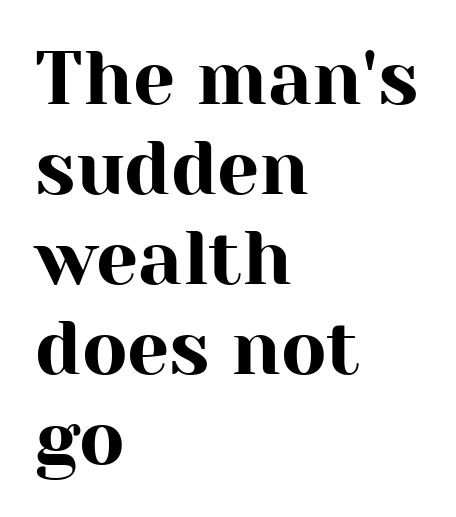
Classification — serif. In terms of letterspacing, this is plain default setting. Character widths vary here, with narrow letters taking less room than wide ones. Designer's note — italics off, roman on.
